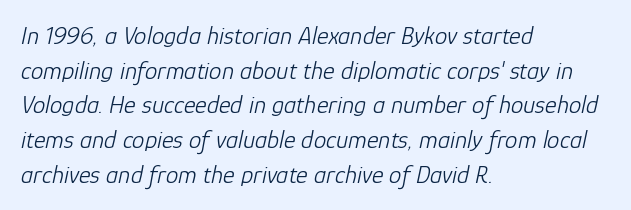
The gap between lines stays unmarked. The cut favours lightness, reaching ordinary text weight at its darkest. Look at the tracking — it's just the regular setting, nothing added. Visually the block forms a straight wall on the left and a jagged coastline on the right.
